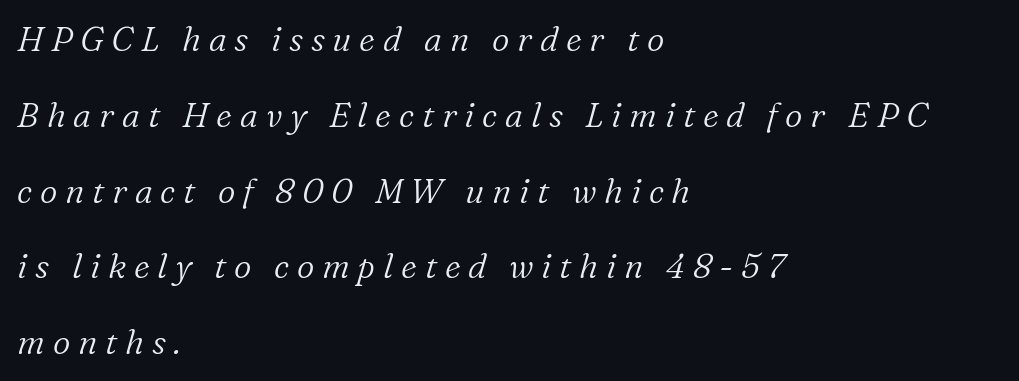
Q: Is the text bold? A: No.
Q: Is the text italic (slanted)? A: Yes, it leans right by about 16 degrees.
Q: Is the typeface a serif or a sans-serif typeface? A: Serif.
Q: Is the text underlined? A: No.
Q: How is the paragraph aligned? A: Left-aligned.
Q: Is the spacing between letters normal or unusually wide? A: Unusually wide.
Q: Is the spacing between lines tight, normal or loose? A: Loose.
Q: Width (condensed, normal, or wide)? A: Normal.
Q: Stroke contrast? A: Low.
Q: x-height? A: Medium.
Q: Monospaced? A: No.
